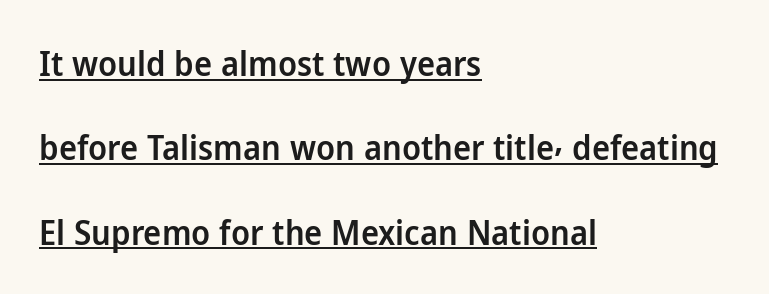
Q: Is the text bold? A: Semi-bold.
Q: Is the text italic (slanted)? A: No, it is upright.
Q: Is the typeface a serif or a sans-serif typeface? A: Sans-serif.
Q: Is the text underlined? A: Yes.
Q: How is the paragraph aligned? A: Left-aligned.
Q: Is the spacing between letters normal or unusually wide? A: Normal.
Q: Is the spacing between lines tight, normal or loose? A: Loose.
Q: Width (condensed, normal, or wide)? A: Normal.
Q: Stroke contrast? A: Low.
Q: x-height? A: Medium.
Q: Monospaced? A: No.
